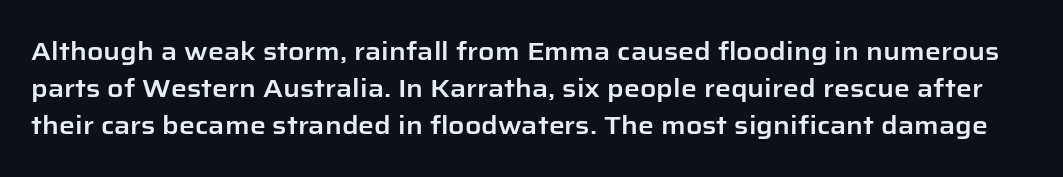
{"italic": "no", "underline": "no", "line_spacing": "normal", "line_spacing_ratio": 1.49, "letter_spacing": "normal", "letter_spacing_em": 0.0, "glyph_px": 25}
